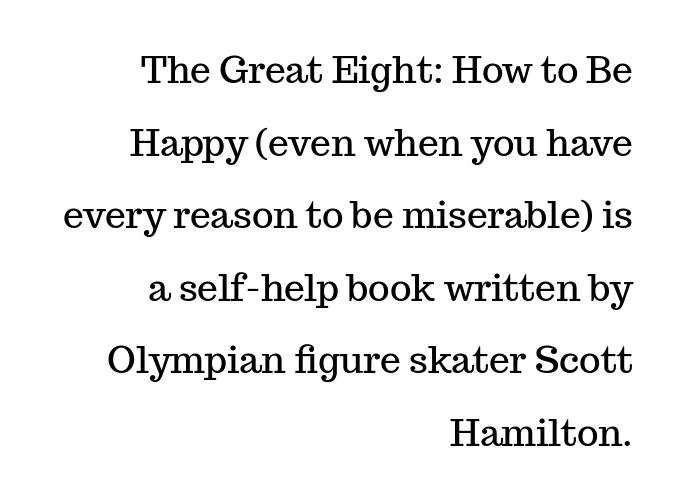
{"serif": "yes", "italic": "no", "width": "normal", "stroke_contrast": "medium", "x_height": "medium", "monospaced": "no", "underline": "no", "align": "right", "line_spacing": "loose", "line_spacing_ratio": 1.96, "letter_spacing": "normal", "letter_spacing_em": 0.0, "glyph_px": 37}
